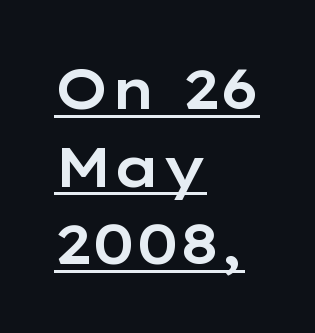
Q: Is the text italic (slanted)? A: No, it is upright.
Q: Is the typeface a serif or a sans-serif typeface? A: Sans-serif.
Q: Is the text underlined? A: Yes.
Q: How is the paragraph aligned? A: Left-aligned.
Q: Is the spacing between letters normal or unusually wide? A: Normal.
Q: Is the spacing between lines tight, normal or loose? A: Normal.
Q: Width (condensed, normal, or wide)? A: Wide.
Q: Stroke contrast? A: Low.
Q: x-height? A: Medium.
Q: Monospaced? A: No.
